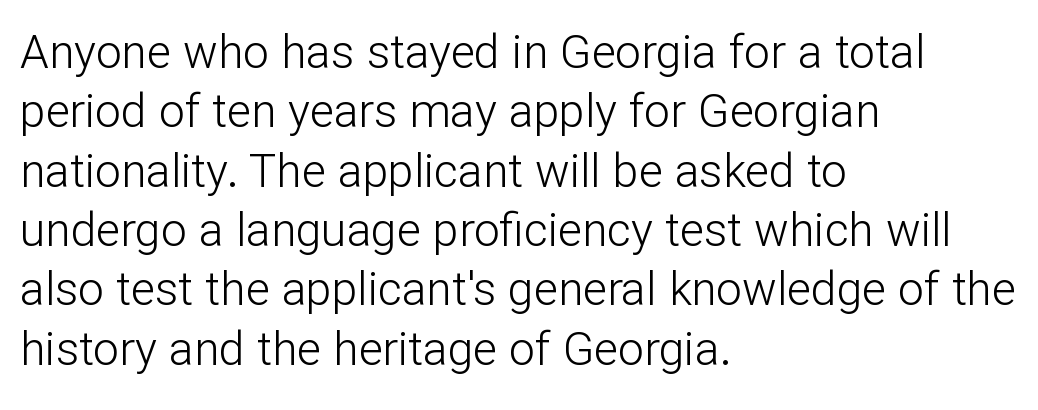
The image shows 46 px light sans-serif type, upright; set left-aligned, normal line spacing (1.29x), normal letter spacing, not underlined; low stroke contrast and a medium x-height.
